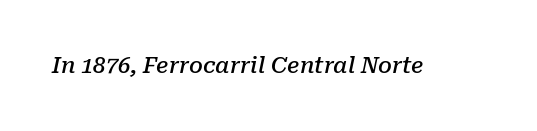
Q: Is the text bold? A: Semi-bold.
Q: Is the text italic (slanted)? A: Yes, it leans right by about 10 degrees.
Q: Is the text underlined? A: No.
Q: Is the spacing between letters normal or unusually wide? A: Normal.
